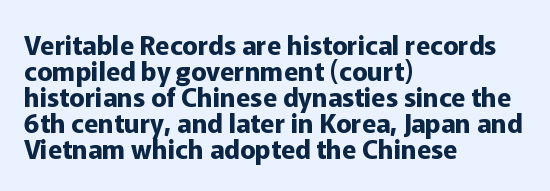
Italic: no, the glyphs are upright roman. Here the glyphs are tracked normally, forming tight word shapes. Every letter is thick-stroked: bold, no question. Decoration check: the copy has no underline. The passage is arranged the way most books set body copy — flush left.
